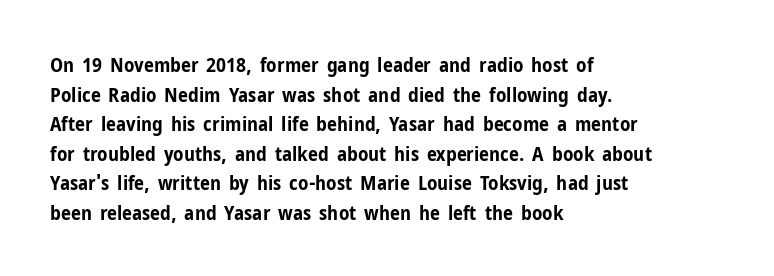
The rendering uses a bold face; every stroke is thick and dark. Compared with a centered layout, this one pins lines to the left instead. Underline: absent. In terms of letterspacing, this is plain default setting. Italic: no, the glyphs are upright roman. How would I describe the line gaps? Plain and ordinary.
